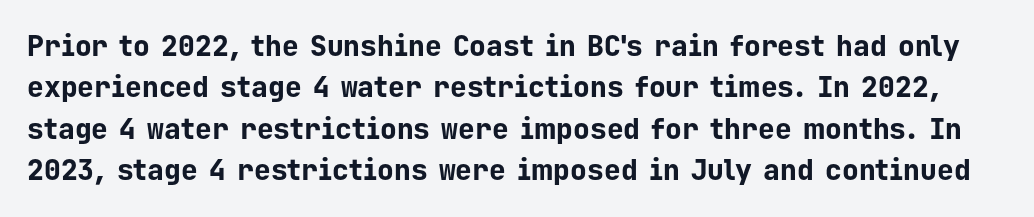
{"serif": "no", "italic": "no", "bold": "yes", "weight": "bold", "width": "normal", "stroke_contrast": "low", "x_height": "medium", "monospaced": "yes", "underline": "no", "line_spacing": "normal", "line_spacing_ratio": 1.48, "letter_spacing": "normal", "letter_spacing_em": 0.0, "glyph_px": 28}
